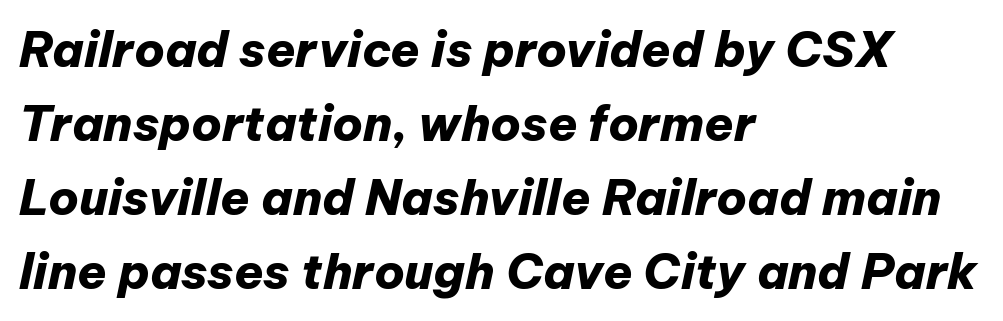
The image shows 48 px heavy type, italic (leaning right); set left-aligned, normal line spacing (1.54x), normal letter spacing, not underlined; low stroke contrast and a medium x-height.
